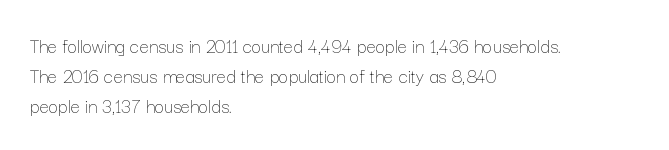
Q: Is the text bold? A: No.
Q: Is the text italic (slanted)? A: No, it is upright.
Q: Is the text underlined? A: No.
Q: How is the paragraph aligned? A: Left-aligned.
Q: Is the spacing between letters normal or unusually wide? A: Normal.
Q: Is the spacing between lines tight, normal or loose? A: Normal.
